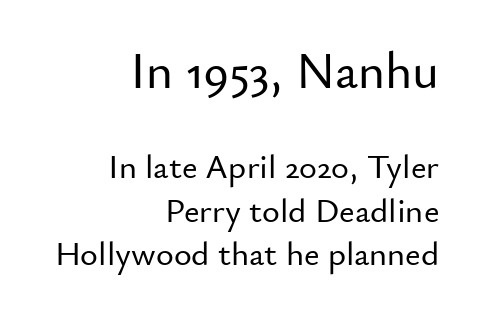
{"serif": "no", "italic": "no", "width": "normal", "stroke_contrast": "low", "x_height": "small", "monospaced": "no", "underline": "no", "align": "right", "line_spacing": "normal", "line_spacing_ratio": 1.28, "letter_spacing": "normal", "letter_spacing_em": 0.0, "larger_block": "first", "size_ratio": 1.5, "glyph_px": 51}
